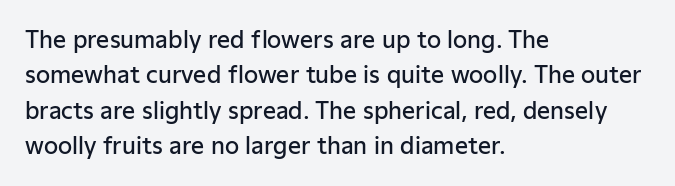
The image shows 23 px text type, upright; set left-aligned, normal line spacing (1.54x), normal letter spacing, not underlined.
